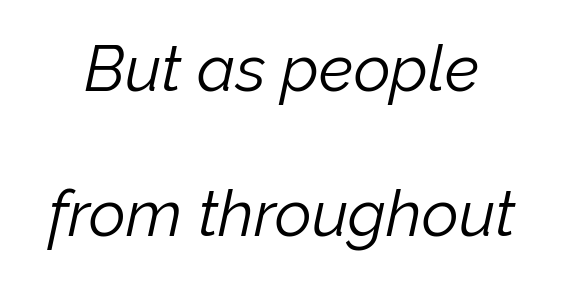
Q: Is the text bold? A: No.
Q: Is the text italic (slanted)? A: Yes, it leans right by about 12 degrees.
Q: Is the text underlined? A: No.
Q: Is the spacing between letters normal or unusually wide? A: Normal.
Q: Is the spacing between lines tight, normal or loose? A: Loose.
Q: Width (condensed, normal, or wide)? A: Normal.
Q: Stroke contrast? A: Low.
Q: x-height? A: Medium.
Q: Monospaced? A: No.
